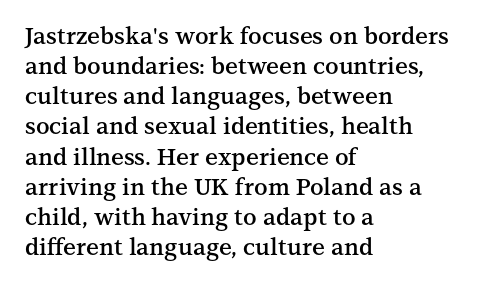
How are the letters spaced? Ordinarily, with no added tracking. Ordinary non-slanted type is in use. Notice the strokes are somewhat thickened but not fully heavy: this is a semibold. Descenders are the only things crossing below the line.
